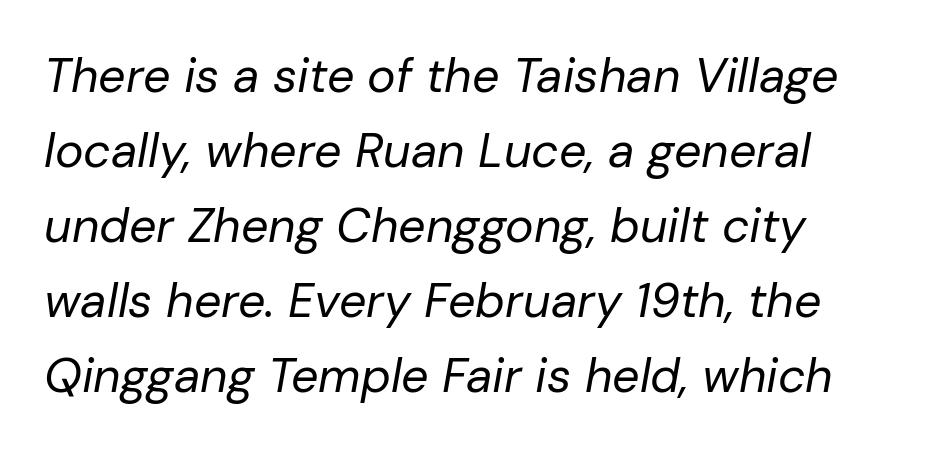
Q: Is the text bold? A: No.
Q: Is the text italic (slanted)? A: Yes, it leans right by about 10 degrees.
Q: Is the text underlined? A: No.
Q: How is the paragraph aligned? A: Left-aligned.
Q: Is the spacing between letters normal or unusually wide? A: Normal.
Q: Is the spacing between lines tight, normal or loose? A: Normal.
Q: Width (condensed, normal, or wide)? A: Normal.
Q: Stroke contrast? A: Low.
Q: x-height? A: Medium.
Q: Monospaced? A: No.
